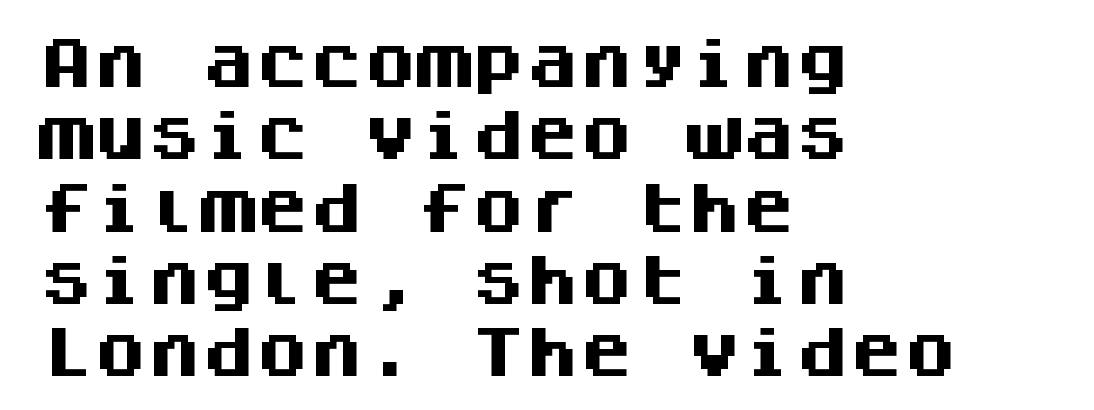
Q: Is the text bold? A: Yes.
Q: Is the text italic (slanted)? A: No, it is upright.
Q: Is the typeface a serif or a sans-serif typeface? A: Sans-serif.
Q: Is the text underlined? A: No.
Q: How is the paragraph aligned? A: Left-aligned.
Q: Is the spacing between letters normal or unusually wide? A: Normal.
Q: Is the spacing between lines tight, normal or loose? A: Normal.
Q: Width (condensed, normal, or wide)? A: Normal.
Q: Stroke contrast? A: Medium.
Q: x-height? A: Large.
Q: Monospaced? A: Yes.
